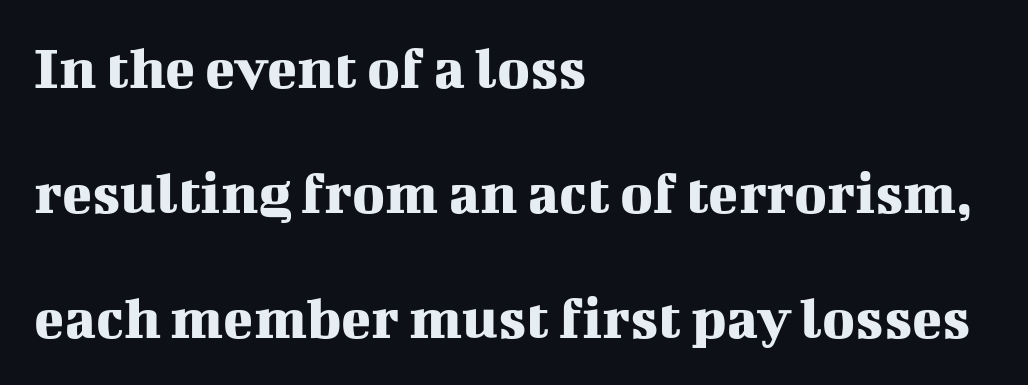
Q: Is the text italic (slanted)? A: No, it is upright.
Q: Is the typeface a serif or a sans-serif typeface? A: Serif.
Q: Is the text underlined? A: No.
Q: How is the paragraph aligned? A: Left-aligned.
Q: Is the spacing between letters normal or unusually wide? A: Normal.
Q: Is the spacing between lines tight, normal or loose? A: Loose.
Q: Width (condensed, normal, or wide)? A: Normal.
Q: Stroke contrast? A: Medium.
Q: x-height? A: Medium.
Q: Monospaced? A: No.
